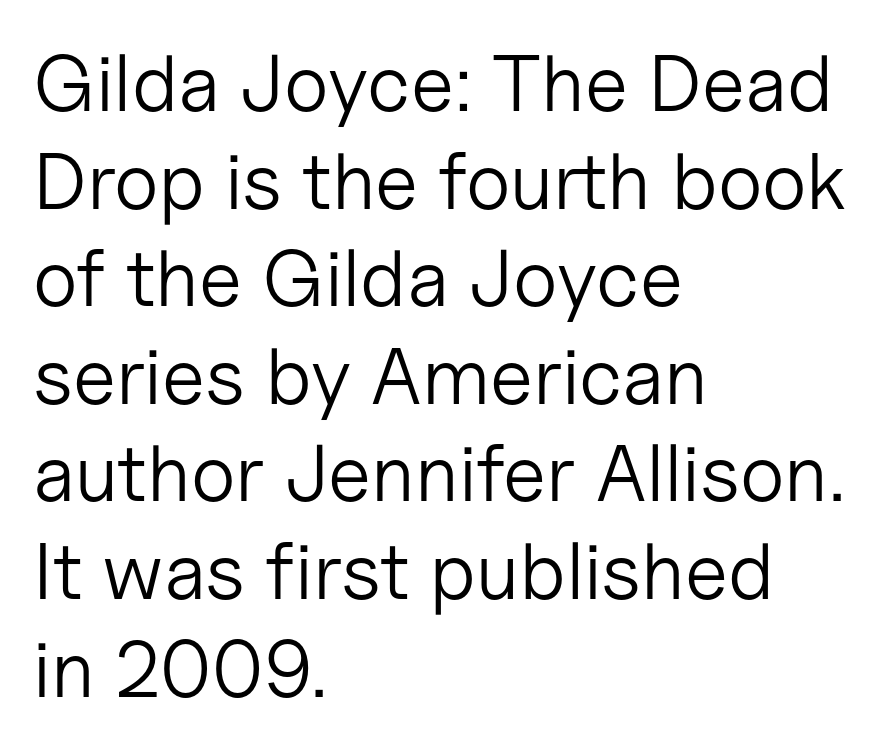
Compared with a typical body face, this is equally light or lighter still. What kind of face is this? One without serifs — a sans. This sample uses an upright cut, with every glyph sitting square on the baseline. Does extra space separate the letters? No, they use regular spacing. Each letter keeps its own natural width here, so spacing adapts to shape. Line starts are locked; line ends wander.
